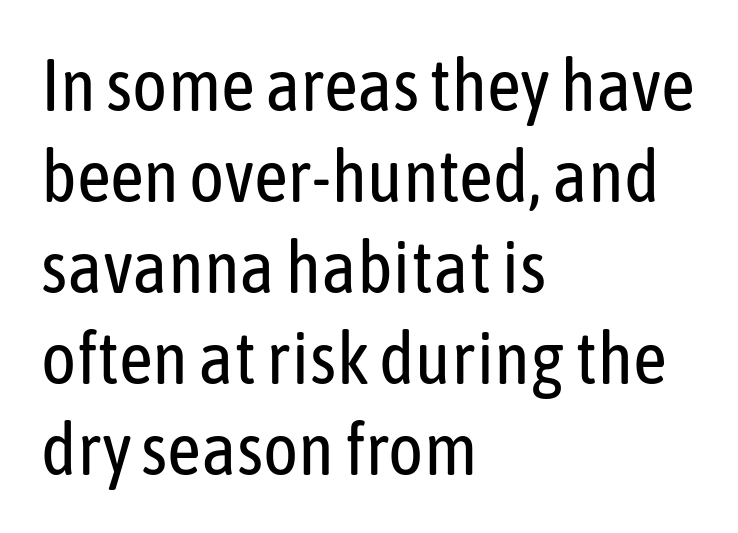
Q: Is the text bold? A: No.
Q: Is the text italic (slanted)? A: No, it is upright.
Q: Is the typeface a serif or a sans-serif typeface? A: Sans-serif.
Q: Is the text underlined? A: No.
Q: How is the paragraph aligned? A: Left-aligned.
Q: Is the spacing between letters normal or unusually wide? A: Normal.
Q: Width (condensed, normal, or wide)? A: Condensed.
Q: Stroke contrast? A: Low.
Q: x-height? A: Medium.
Q: Monospaced? A: No.
